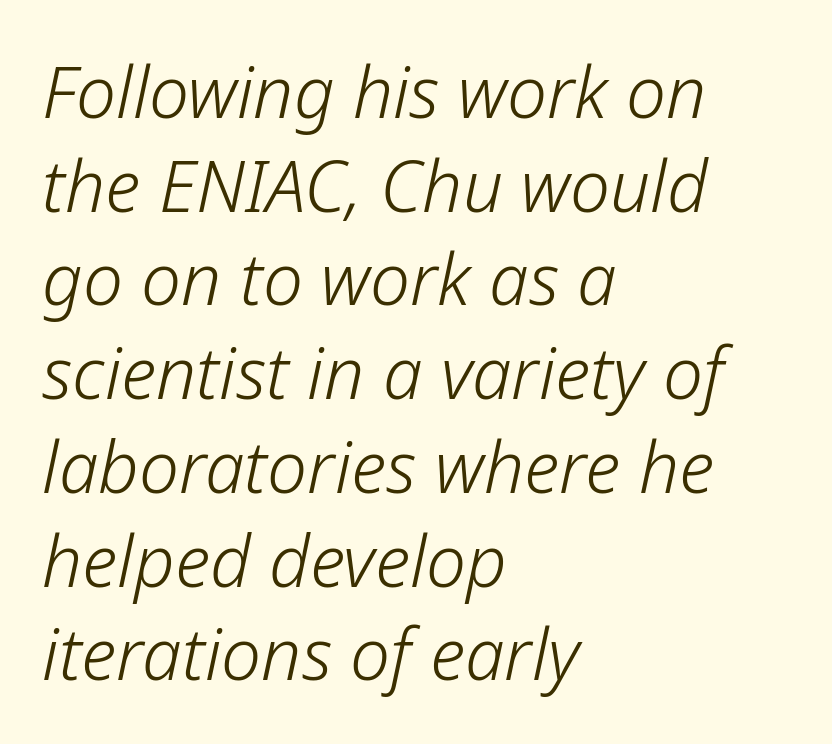
Q: Is the text bold? A: No.
Q: Is the text italic (slanted)? A: Yes, it leans right by about 12 degrees.
Q: Is the text underlined? A: No.
Q: How is the paragraph aligned? A: Left-aligned.
Q: Is the spacing between letters normal or unusually wide? A: Normal.
Q: Is the spacing between lines tight, normal or loose? A: Normal.
Q: Width (condensed, normal, or wide)? A: Normal.
Q: Stroke contrast? A: Low.
Q: x-height? A: Medium.
Q: Monospaced? A: No.
